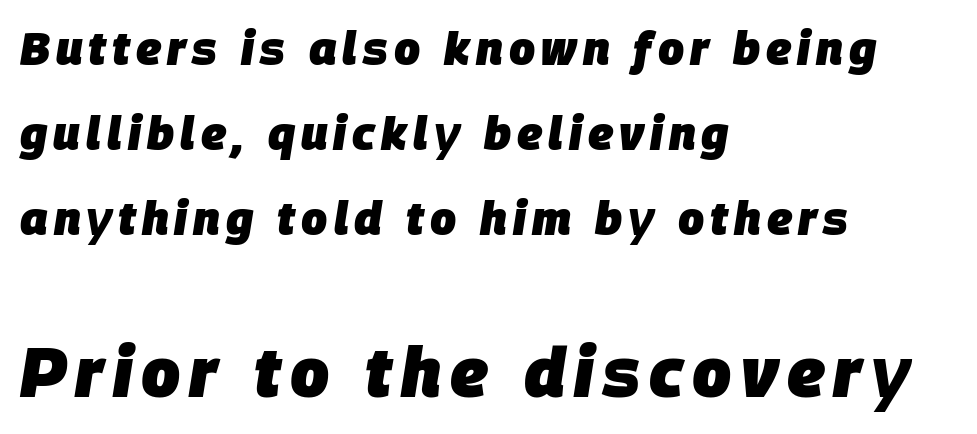
The image shows 69 px heavy type, italic (leaning right); set left-aligned, line spacing 1.85x, not underlined; the second (bottom) block is 1.5x larger; low stroke contrast and a large x-height.
